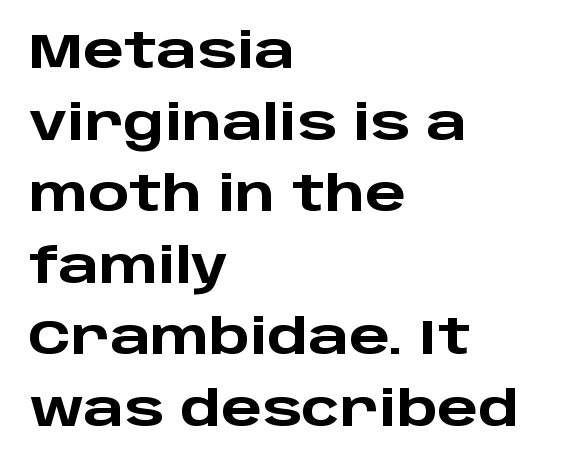
Quick note: not italic, upright. Letterform terminals end flat and unadorned throughout the passage. Evenly set lines give the paragraph a standard silhouette. Students, note that the glyphs here touch the page at normal intervals.
